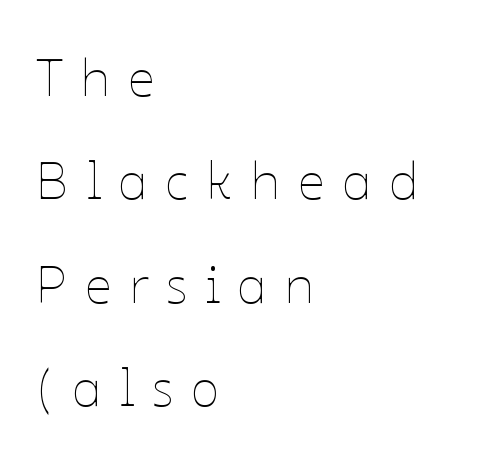
{"italic": "no", "bold": "no", "weight": "thin", "width": "normal", "stroke_contrast": "low", "x_height": "medium", "monospaced": "no", "underline": "no", "align": "left", "line_spacing": "loose", "line_spacing_ratio": 1.95, "letter_spacing": "wide", "letter_spacing_em": 0.33, "glyph_px": 53}
